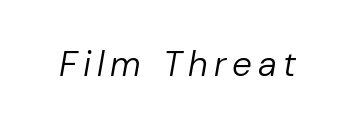
The image shows 35 px regular-weight type, italic (leaning right); set not underlined; low stroke contrast and a medium x-height.
